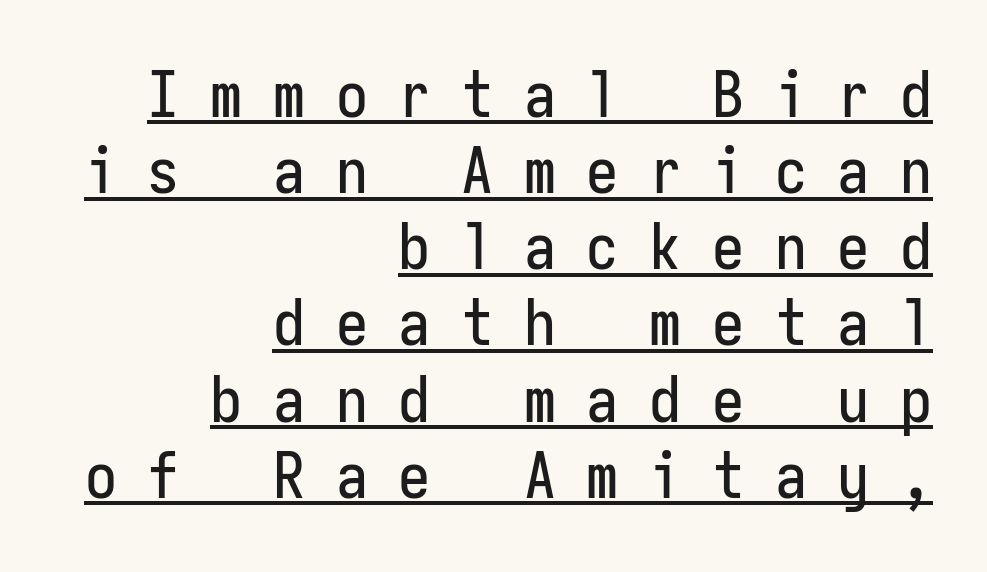
Q: Is the text italic (slanted)? A: No, it is upright.
Q: Is the typeface a serif or a sans-serif typeface? A: Sans-serif.
Q: Is the text underlined? A: Yes.
Q: How is the paragraph aligned? A: Right-aligned.
Q: Is the spacing between letters normal or unusually wide? A: Unusually wide.
Q: Width (condensed, normal, or wide)? A: Condensed.
Q: Stroke contrast? A: Low.
Q: x-height? A: Medium.
Q: Monospaced? A: Yes.
